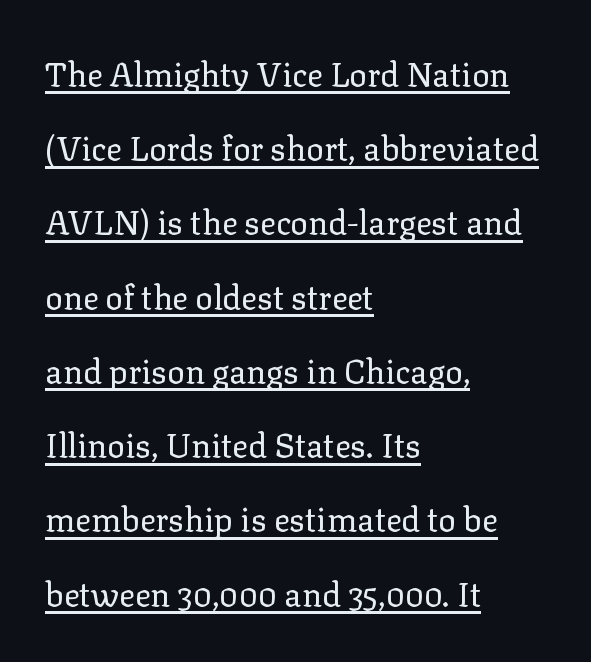
Rows of type keep a wide berth in the vertical direction. Does extra space separate the letters? No, they use regular spacing. Proportional: the letters do not fall into vertical columns. Heaviness? Minimal to ordinary, like unemphasized prose.
